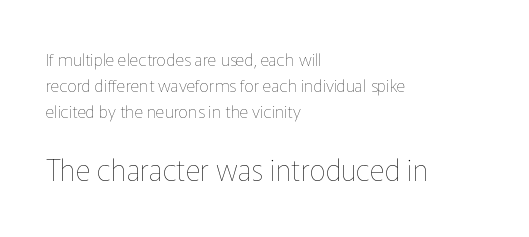
Note: smaller setting up top, larger setting below. You could not count columns in this text — the font is proportionally spaced. Lines of text with bare space underneath. Casual observation: everything's shoved over to the left. Honestly, the letter spacing is just normal — you wouldn't notice it. The axis of the letterforms is exactly vertical.
